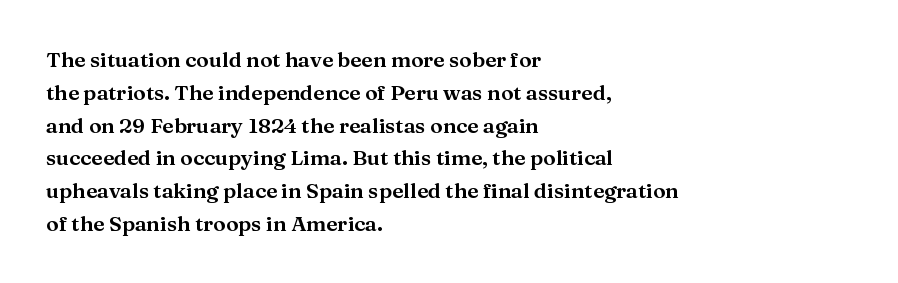
Whoever set this chose a conventional vertical rhythm. Quick note: not italic, upright. Only glyphs here, with clear space below each row. The horizontal fit of the characters is conventional and even. Notice how the passage keeps a crisp vertical edge on the left only.
